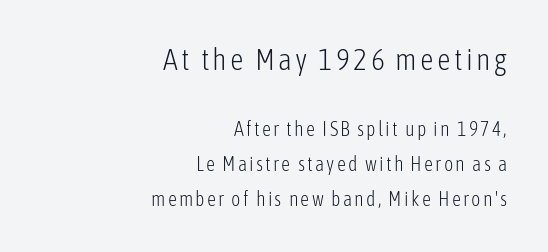
{"serif": "no", "italic": "no", "bold": "no", "weight": "light", "width": "condensed", "stroke_contrast": "low", "x_height": "medium", "monospaced": "no", "underline": "no", "align": "right", "line_spacing_ratio": 1.74, "larger_block": "first", "size_ratio": 1.5, "glyph_px": 30}
